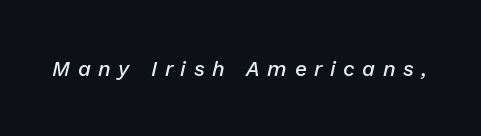
Q: Is the text bold? A: Semi-bold.
Q: Is the text italic (slanted)? A: Yes, it leans right by about 13 degrees.
Q: Is the text underlined? A: No.
Q: Is the spacing between letters normal or unusually wide? A: Unusually wide.
